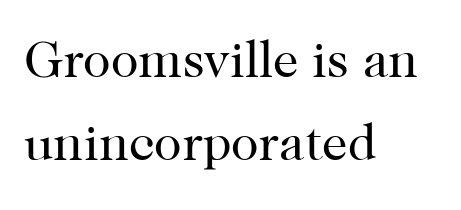
The type is set solid horizontally, with unmodified tracking. Are there feet on the stems? There are — it's a serif. A typesetter would call this proportional, since set widths differ per character. The typography opts for an upright posture over an oblique one. This is not heavy type; no bold has been used.
